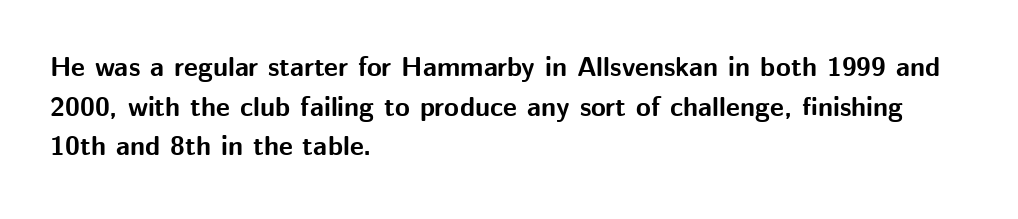
{"italic": "no", "bold": "yes", "underline": "no", "align": "left", "line_spacing": "normal", "line_spacing_ratio": 1.47, "letter_spacing": "normal", "letter_spacing_em": 0.0, "glyph_px": 27}
